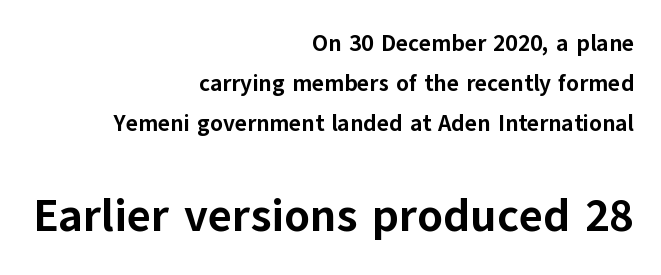
The ragged edge is on the left, which tells us the setting is flush right. Words float on clear page, feet unadorned. Character size in the trailing block exceeds that of the leading block. Glyph-to-glyph distance matches everyday printed text. Nope, no serifs anywhere on these letters. Unlike italic type, these characters show no tilt at all.
